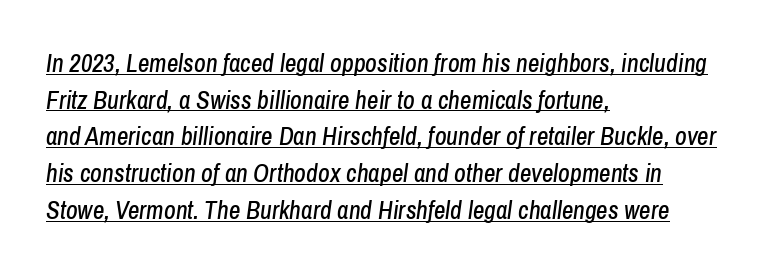
These lines stack with their left ends in a neat column. In designer terms, the underline attribute is active on this setting. Successive baselines arrive at the customary interval. Is the letter spacing exaggerated? No — it looks like the ordinary default. Designer's note — italics engaged.
